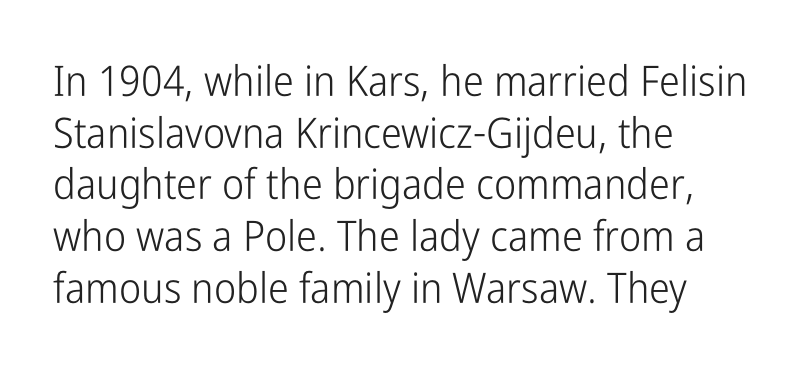
The image shows 42 px light, condensed sans-serif type, upright; set left-aligned, line spacing 1.23x, normal letter spacing, not underlined; low stroke contrast and a medium x-height.
